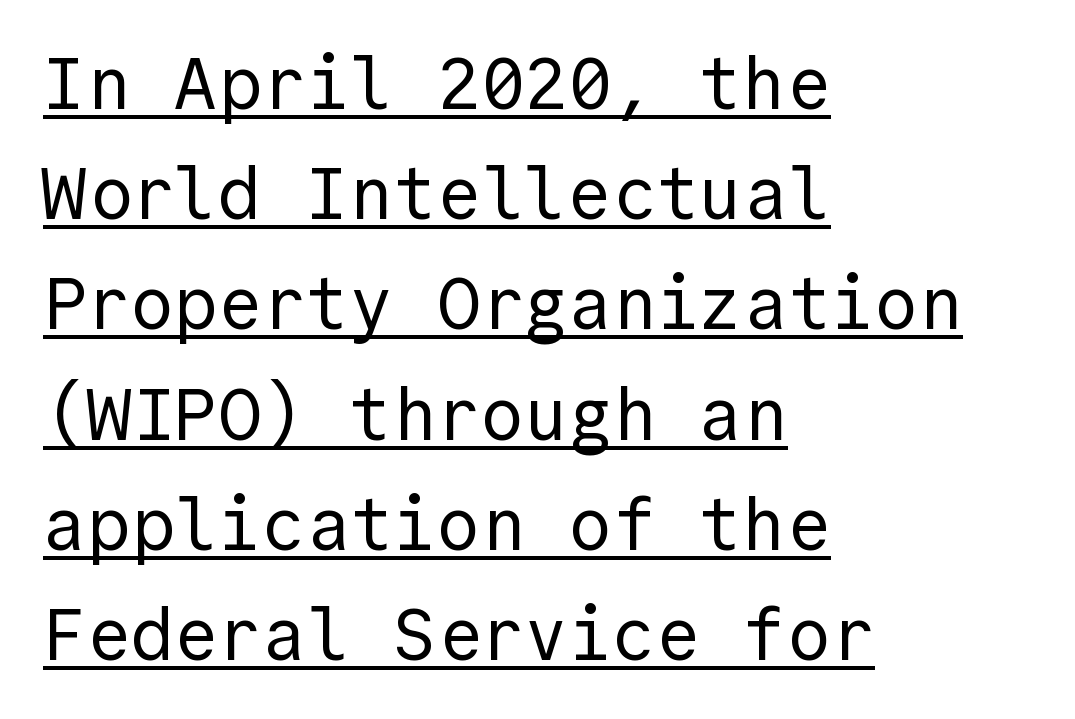
{"serif": "no", "italic": "no", "bold": "no", "weight": "regular", "width": "normal", "x_height": "medium", "monospaced": "yes", "underline": "yes", "align": "left", "line_spacing": "normal", "line_spacing_ratio": 1.51, "letter_spacing": "normal", "letter_spacing_em": 0.0, "glyph_px": 73}
